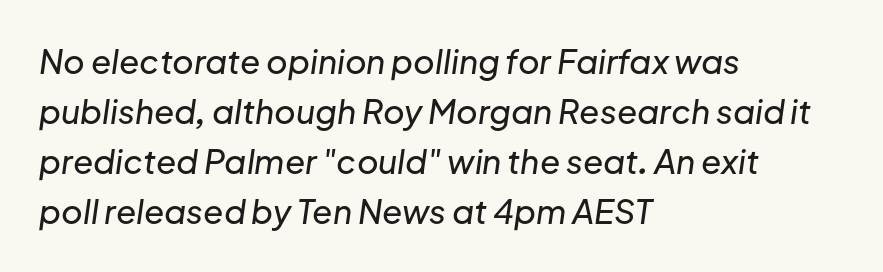
{"italic": "yes", "lean": "right", "slant_degrees": 8, "width": "normal", "stroke_contrast": "low", "x_height": "medium", "monospaced": "no", "underline": "no", "align": "left", "line_spacing": "normal", "line_spacing_ratio": 1.52, "letter_spacing": "normal", "letter_spacing_em": 0.0, "glyph_px": 33}
